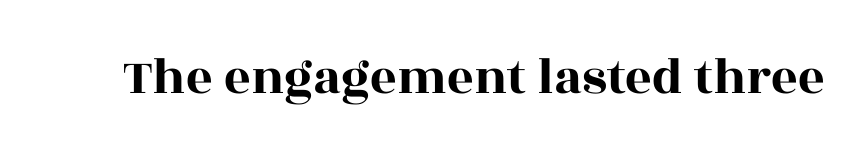
Q: Is the text italic (slanted)? A: No, it is upright.
Q: Is the typeface a serif or a sans-serif typeface? A: Serif.
Q: Is the text underlined? A: No.
Q: Is the spacing between letters normal or unusually wide? A: Normal.
Q: Width (condensed, normal, or wide)? A: Wide.
Q: x-height? A: Large.
Q: Monospaced? A: No.
